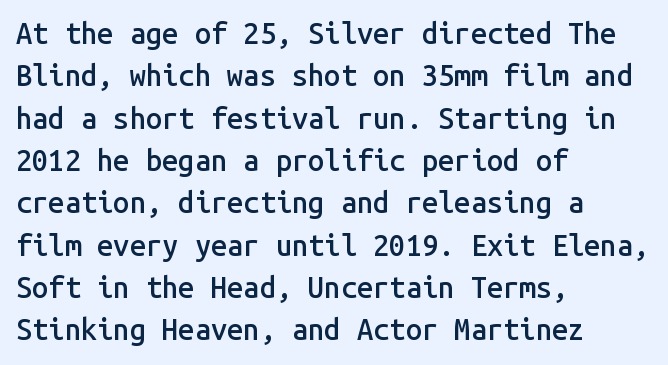
Look at the bottom of the vertical strokes: they stop flat, with no serifs. The glyphs have the mass of a demibold cut, below bold. How would I describe the line gaps? Plain and ordinary. Alignment: flush left. A typesetter would call this monospace, since all characters share one set width.
